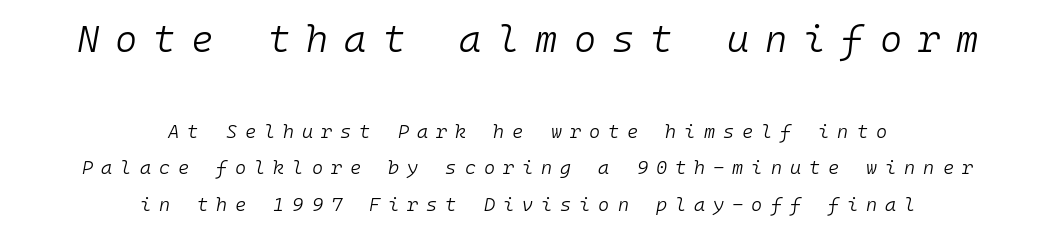
Q: Is the text bold? A: No.
Q: Is the text italic (slanted)? A: Yes, it leans right by about 10 degrees.
Q: Is the text underlined? A: No.
Q: How is the paragraph aligned? A: Centered.
Q: Is the spacing between letters normal or unusually wide? A: Unusually wide.
Q: Is the spacing between lines tight, normal or loose? A: Loose.
Q: Which block of text is set in a larger size, the first (top) or the second (bottom)? A: The first (top) one.
Q: Width (condensed, normal, or wide)? A: Normal.
Q: Stroke contrast? A: Low.
Q: x-height? A: Medium.
Q: Monospaced? A: Yes.
